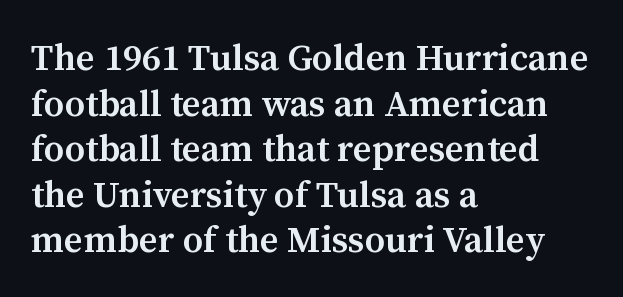
{"serif": "yes", "italic": "no", "bold": "semi", "weight": "semibold", "width": "normal", "stroke_contrast": "medium", "x_height": "medium", "monospaced": "no", "underline": "no", "align": "left", "line_spacing_ratio": 1.23, "letter_spacing": "normal", "letter_spacing_em": 0.0, "glyph_px": 37}
